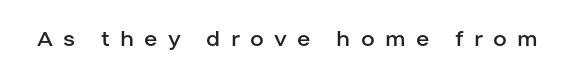
The typeface has the unassuming heft of standard copy or less. Glance below the letters and you will spot only blank space. Look at the tracking — it's clearly loosened, letters drifting apart. Posture: upright roman.
